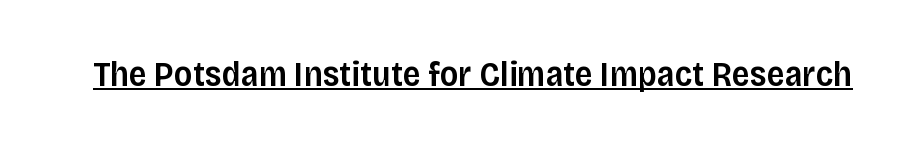
Q: Is the text bold? A: Semi-bold.
Q: Is the text italic (slanted)? A: No, it is upright.
Q: Is the typeface a serif or a sans-serif typeface? A: Sans-serif.
Q: Is the text underlined? A: Yes.
Q: Is the spacing between letters normal or unusually wide? A: Normal.
Q: Width (condensed, normal, or wide)? A: Normal.
Q: Stroke contrast? A: Low.
Q: x-height? A: Large.
Q: Monospaced? A: No.
